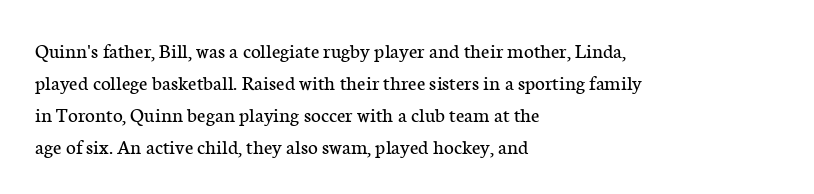
Q: Is the text bold? A: No.
Q: Is the text italic (slanted)? A: No, it is upright.
Q: Is the text underlined? A: No.
Q: How is the paragraph aligned? A: Left-aligned.
Q: Is the spacing between letters normal or unusually wide? A: Normal.
Q: Is the spacing between lines tight, normal or loose? A: Normal.
